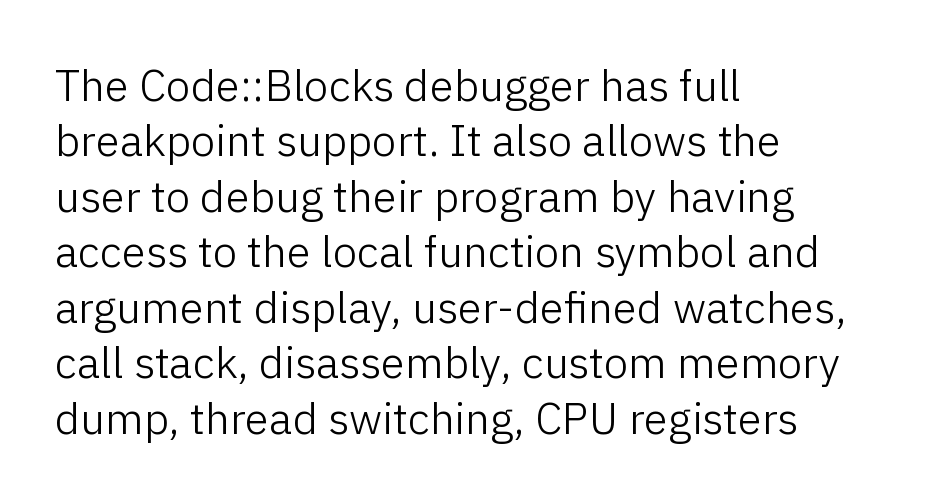
{"serif": "no", "italic": "no", "bold": "no", "weight": "light", "width": "normal", "stroke_contrast": "low", "x_height": "medium", "monospaced": "no", "underline": "no", "align": "left", "line_spacing": "normal", "line_spacing_ratio": 1.26, "letter_spacing": "normal", "letter_spacing_em": 0.0, "glyph_px": 44}
